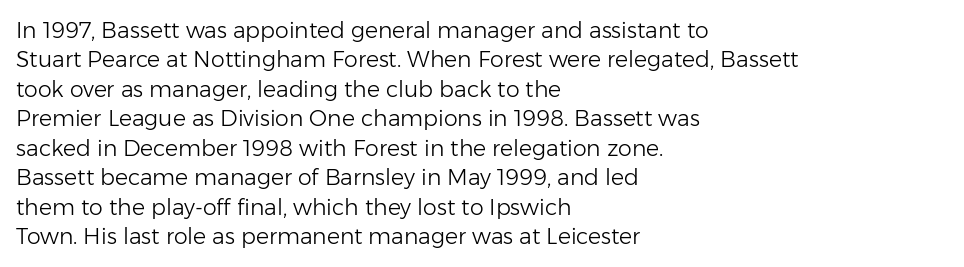
Bare-footed words on every line. Every stem runs plumb, perpendicular to the baseline. The typesetting does not lean heavy: it is not bold. Tracking value appears to be zero — textbook default spacing. The vertical gap from one line to the next is medium.
